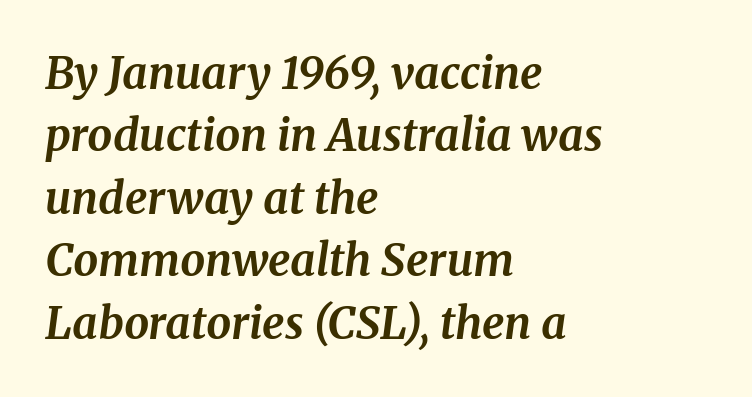
{"serif": "yes", "italic": "yes", "lean": "right", "slant_degrees": 8, "bold": "yes", "weight": "bold", "width": "normal", "stroke_contrast": "medium", "x_height": "medium", "monospaced": "no", "underline": "no", "align": "left", "line_spacing": "normal", "line_spacing_ratio": 1.42, "letter_spacing": "normal", "letter_spacing_em": 0.0, "glyph_px": 44}
